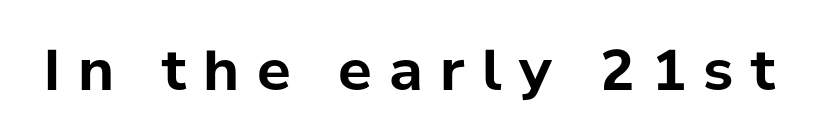
{"serif": "no", "italic": "no", "bold": "yes", "weight": "bold", "width": "normal", "stroke_contrast": "low", "x_height": "medium", "monospaced": "no", "underline": "no", "letter_spacing": "wide", "letter_spacing_em": 0.31, "glyph_px": 56}
